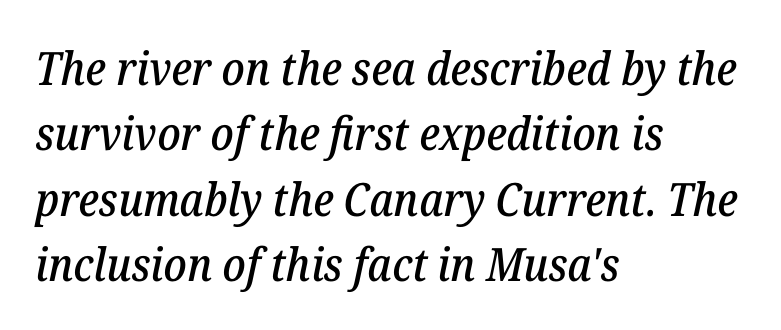
The image shows 46 px serif type, italic (leaning right); set left-aligned, normal line spacing (1.42x), normal letter spacing, not underlined; low stroke contrast and a medium x-height.
